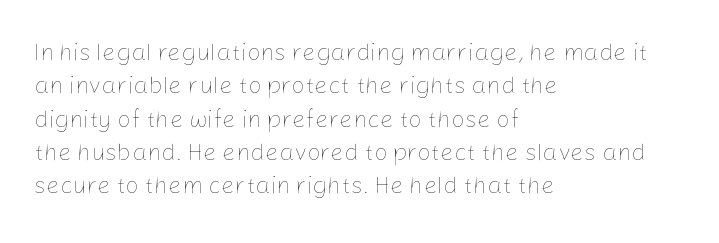
{"italic": "no", "bold": "no", "underline": "no", "align": "left", "line_spacing": "normal", "line_spacing_ratio": 1.39, "letter_spacing": "normal", "letter_spacing_em": 0.0, "glyph_px": 24}
